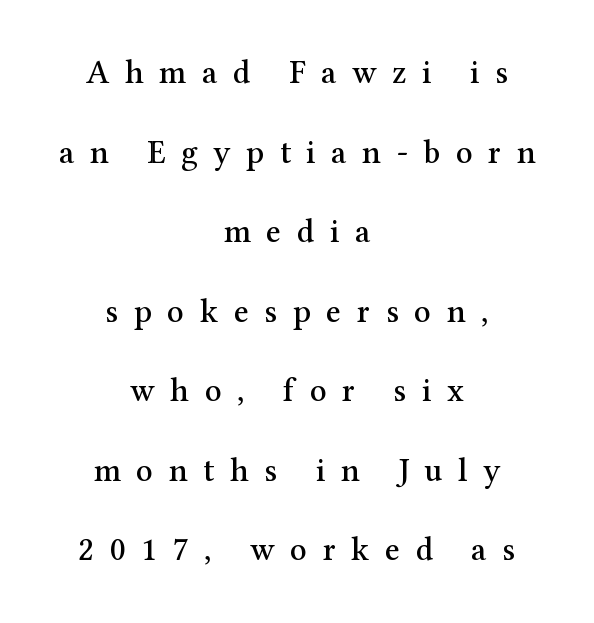
Q: Is the text italic (slanted)? A: No, it is upright.
Q: Is the typeface a serif or a sans-serif typeface? A: Serif.
Q: Is the text underlined? A: No.
Q: How is the paragraph aligned? A: Centered.
Q: Is the spacing between letters normal or unusually wide? A: Unusually wide.
Q: Is the spacing between lines tight, normal or loose? A: Loose.
Q: Width (condensed, normal, or wide)? A: Normal.
Q: Stroke contrast? A: Medium.
Q: x-height? A: Medium.
Q: Monospaced? A: No.
